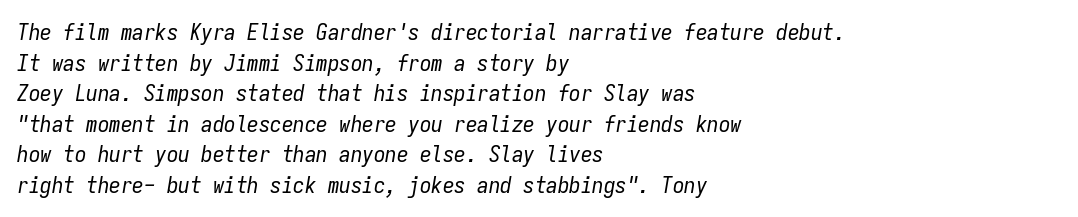
Look at the tracking — it's just the regular setting, nothing added. The font's italic variant was chosen for this text. Anything drawn beneath the words? Only blank space. Ink coverage per letter is moderate at most. Horizontally, the lines are justified to the leading edge only.
